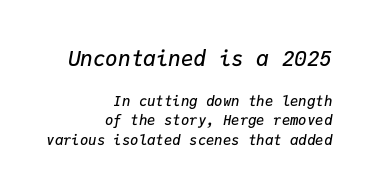
The image shows 21 px text type, italic (leaning right); set right-aligned, normal line spacing (1.39x), normal letter spacing, not underlined; the first (top) block is 1.5x larger.
